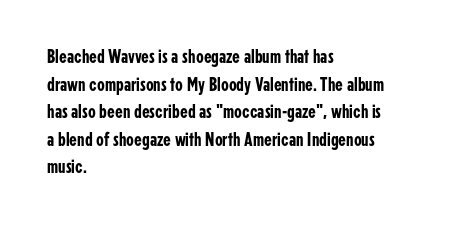
The image shows 20 px text type, upright; set left-aligned, normal line spacing (1.38x), normal letter spacing, not underlined.
